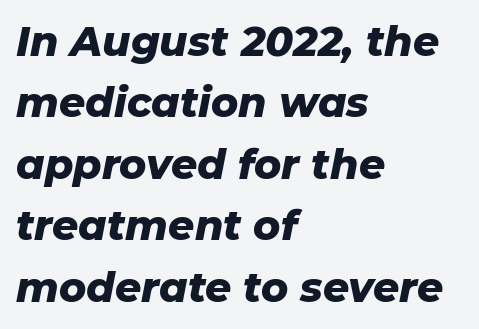
Tall strokes in this sample are angled rather than plumb. On the weight axis this lands at bold, roughly 700. Caption: multi-line text, flush left, ragged right. The baseline area is clear. Standard letterfit; no display-style spreading of the glyphs.
